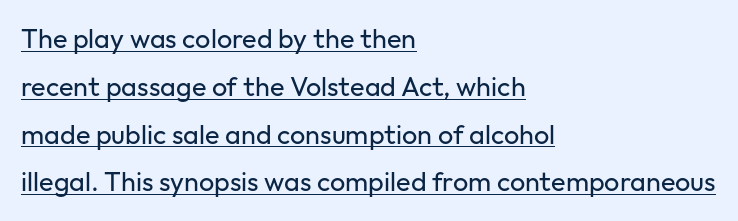
The image shows 27 px text type, upright; set left-aligned, line spacing 1.77x, normal letter spacing, underlined.
